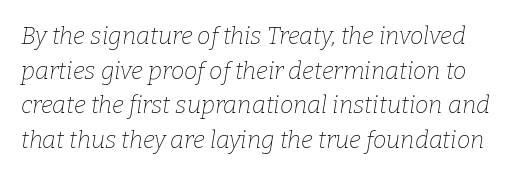
{"italic": "yes", "lean": "right", "slant_degrees": 9, "bold": "no", "underline": "no", "line_spacing": "normal", "line_spacing_ratio": 1.44, "letter_spacing": "normal", "letter_spacing_em": 0.0, "glyph_px": 24}
